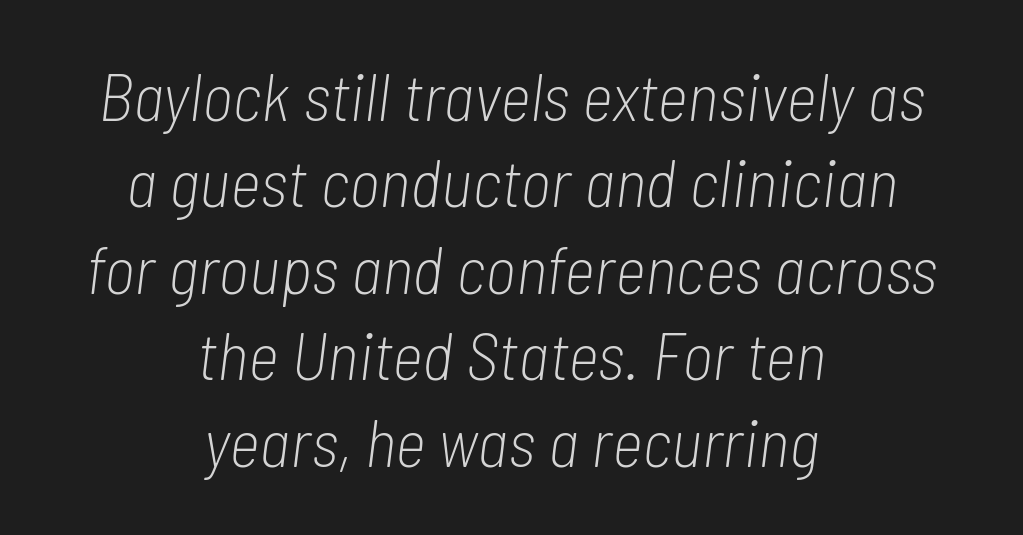
The image shows 67 px light, condensed type, italic (leaning right); set centered, normal line spacing (1.29x), normal letter spacing, not underlined; low stroke contrast and a medium x-height.
